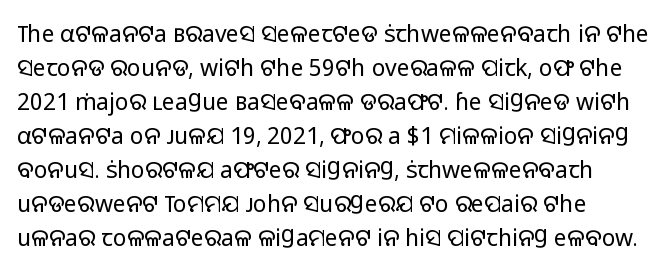
The image shows 23 px text type, upright; set left-aligned, normal line spacing (1.48x), normal letter spacing, not underlined.
